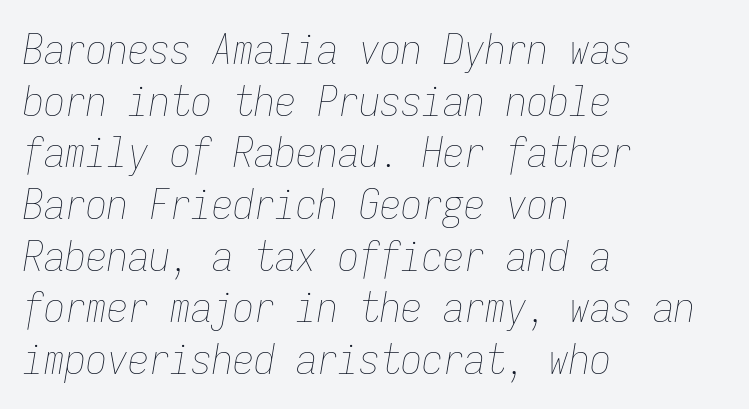
The image shows 42 px thin, condensed type, italic (leaning right), monospaced; set left-aligned, line spacing 1.23x, normal letter spacing, not underlined; low stroke contrast and a medium x-height.
